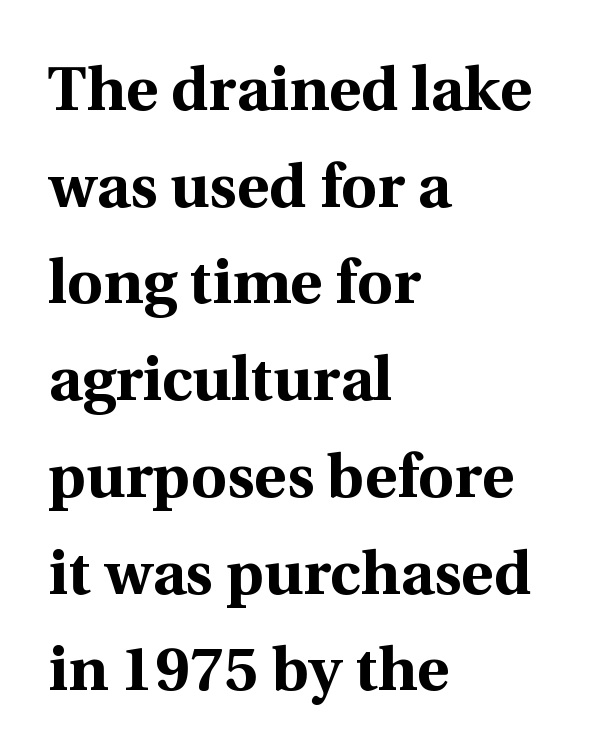
Q: Is the text bold? A: Yes.
Q: Is the text italic (slanted)? A: No, it is upright.
Q: Is the typeface a serif or a sans-serif typeface? A: Serif.
Q: Is the text underlined? A: No.
Q: How is the paragraph aligned? A: Left-aligned.
Q: Is the spacing between letters normal or unusually wide? A: Normal.
Q: Is the spacing between lines tight, normal or loose? A: Normal.
Q: Width (condensed, normal, or wide)? A: Normal.
Q: x-height? A: Medium.
Q: Monospaced? A: No.
